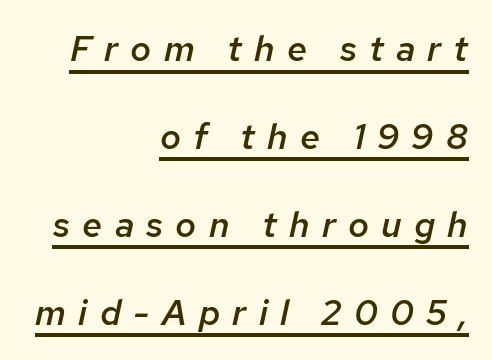
{"italic": "yes", "lean": "right", "slant_degrees": 12, "bold": "semi", "weight": "semibold", "width": "normal", "stroke_contrast": "low", "x_height": "medium", "monospaced": "no", "underline": "yes", "align": "right", "line_spacing": "loose", "line_spacing_ratio": 2.44, "letter_spacing": "wide", "letter_spacing_em": 0.34, "glyph_px": 36}
